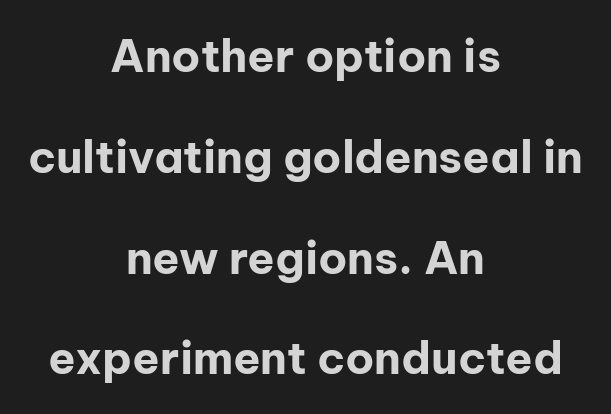
The image shows 45 px bold sans-serif type, upright; set centered, loose line spacing (2.24x), normal letter spacing, not underlined; low stroke contrast and a medium x-height.
